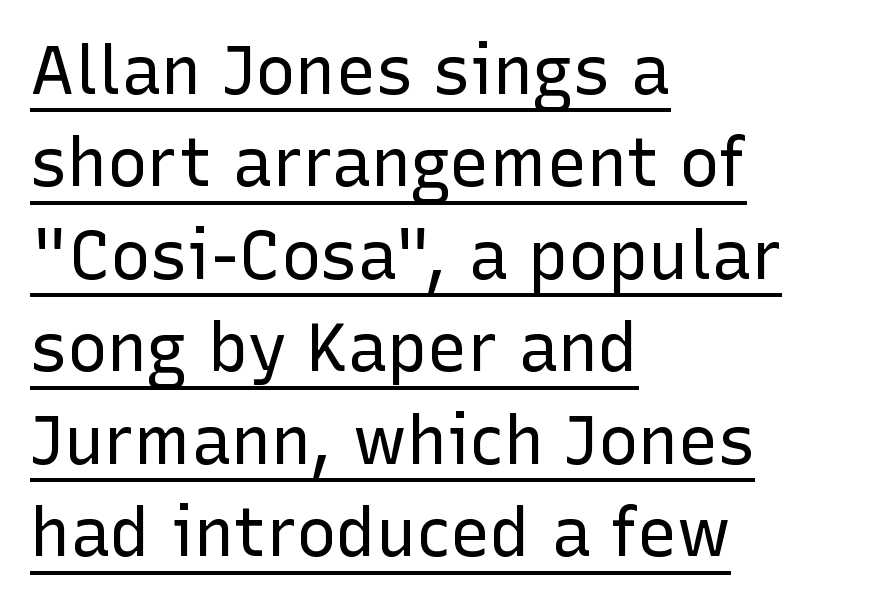
{"serif": "no", "italic": "no", "bold": "no", "weight": "regular", "width": "normal", "stroke_contrast": "low", "x_height": "medium", "monospaced": "no", "underline": "yes", "align": "left", "line_spacing": "normal", "line_spacing_ratio": 1.38, "letter_spacing": "normal", "letter_spacing_em": 0.0, "glyph_px": 67}
